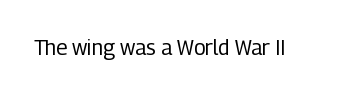
The passage shown is not underscored anywhere. The font's upright variant was chosen for this text. Stems here are at most as thick as an everyday book face. Observe the ordinary spacing: letters are neighbours, not strangers.
